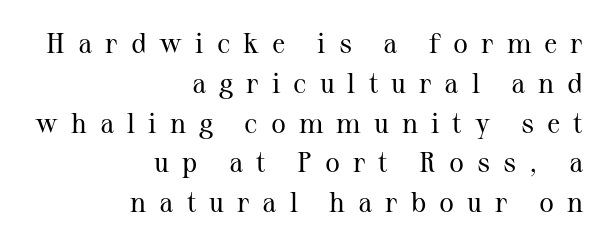
The image shows 28 px regular-weight serif type, upright; set right-aligned, normal line spacing (1.42x), unusually wide letter spacing (+0.46 em), not underlined; medium stroke contrast and a medium x-height.
